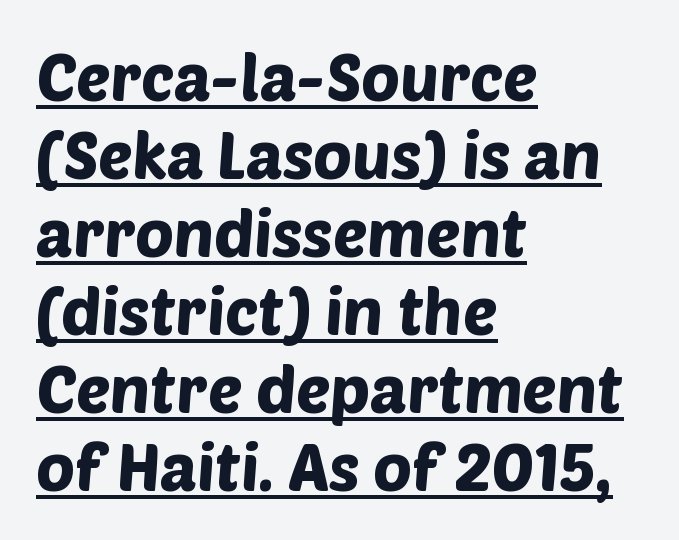
Q: Is the typeface a serif or a sans-serif typeface? A: Sans-serif.
Q: Is the text underlined? A: Yes.
Q: How is the paragraph aligned? A: Left-aligned.
Q: Is the spacing between letters normal or unusually wide? A: Normal.
Q: Width (condensed, normal, or wide)? A: Normal.
Q: Stroke contrast? A: Low.
Q: x-height? A: Large.
Q: Monospaced? A: No.
